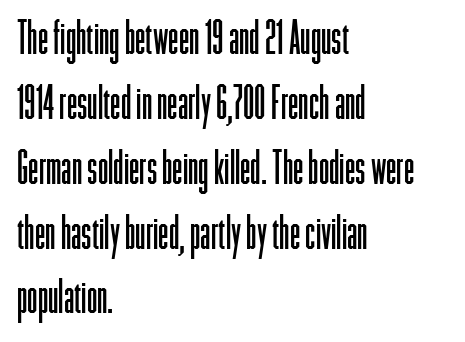
The image shows 47 px light, condensed sans-serif type, upright; set left-aligned, normal line spacing (1.38x), normal letter spacing, not underlined; low stroke contrast and a medium x-height.
